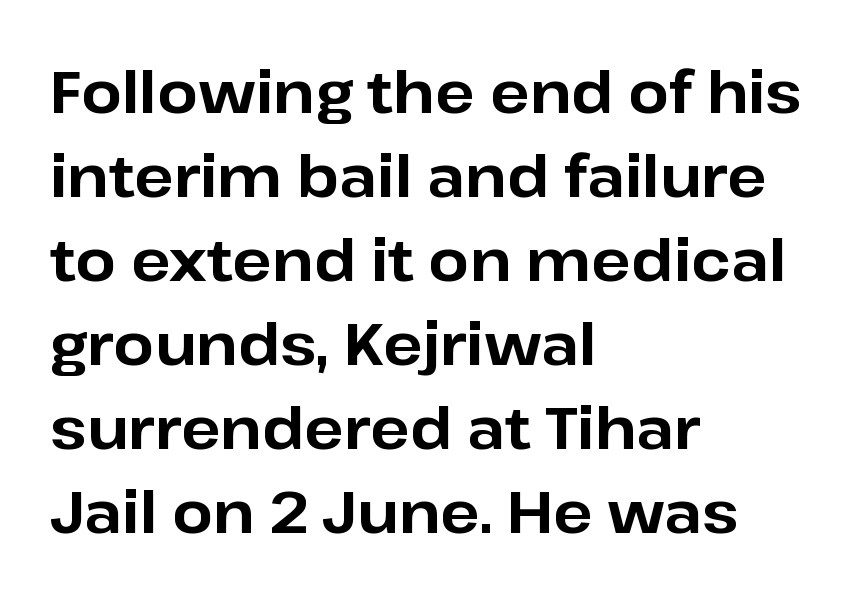
Q: Is the text bold? A: Yes.
Q: Is the text italic (slanted)? A: No, it is upright.
Q: Is the typeface a serif or a sans-serif typeface? A: Sans-serif.
Q: Is the text underlined? A: No.
Q: How is the paragraph aligned? A: Left-aligned.
Q: Is the spacing between letters normal or unusually wide? A: Normal.
Q: Is the spacing between lines tight, normal or loose? A: Normal.
Q: Width (condensed, normal, or wide)? A: Normal.
Q: Stroke contrast? A: Low.
Q: x-height? A: Medium.
Q: Monospaced? A: No.
